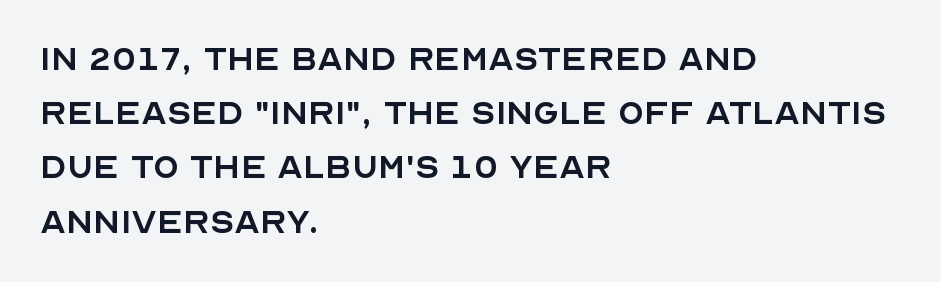
Q: Is the text bold? A: No.
Q: Is the text italic (slanted)? A: No, it is upright.
Q: Is the typeface a serif or a sans-serif typeface? A: Sans-serif.
Q: Is the text underlined? A: No.
Q: How is the paragraph aligned? A: Left-aligned.
Q: Is the spacing between letters normal or unusually wide? A: Normal.
Q: Is the spacing between lines tight, normal or loose? A: Normal.
Q: Width (condensed, normal, or wide)? A: Normal.
Q: x-height? A: Large.
Q: Monospaced? A: No.
